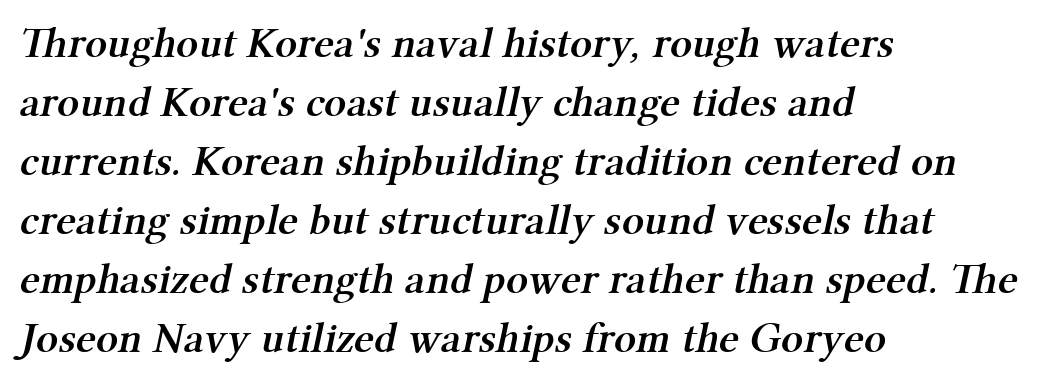
{"serif": "yes", "bold": "semi", "weight": "semibold", "width": "normal", "stroke_contrast": "medium", "x_height": "medium", "monospaced": "no", "underline": "no", "align": "left", "line_spacing": "normal", "line_spacing_ratio": 1.37, "letter_spacing": "normal", "letter_spacing_em": 0.0, "glyph_px": 43}
